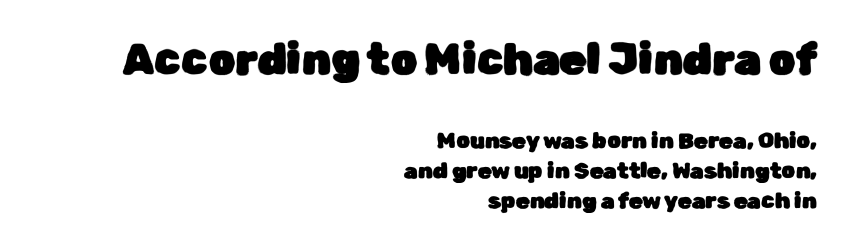
These lines are set flush right with a ragged left edge. Short note: letters normally spaced. Character widths vary here, with narrow letters taking less room than wide ones. This is the regular roman posture of the typeface.
